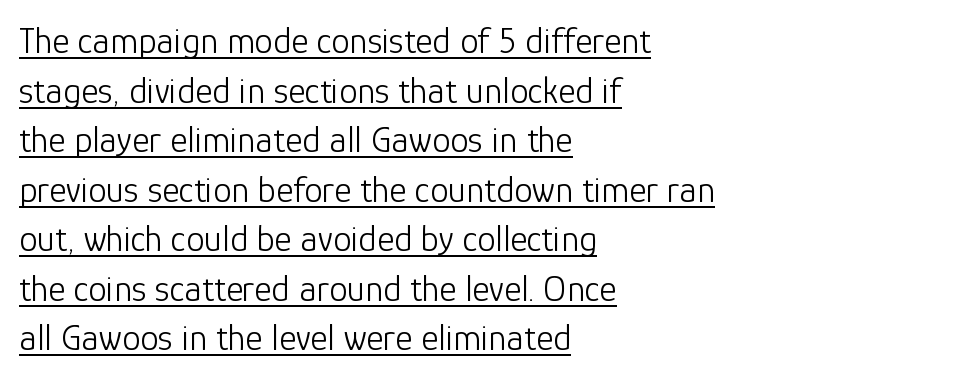
{"serif": "no", "italic": "no", "bold": "no", "weight": "light", "width": "normal", "stroke_contrast": "low", "x_height": "medium", "monospaced": "no", "underline": "yes", "align": "left", "line_spacing": "normal", "line_spacing_ratio": 1.34, "letter_spacing": "normal", "letter_spacing_em": 0.0, "glyph_px": 37}
